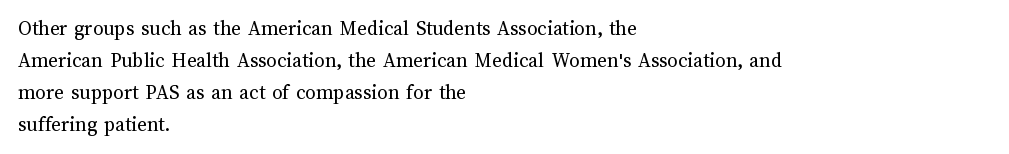
{"italic": "no", "bold": "no", "underline": "no", "align": "left", "line_spacing": "normal", "line_spacing_ratio": 1.52, "letter_spacing": "normal", "letter_spacing_em": 0.0, "glyph_px": 21}
